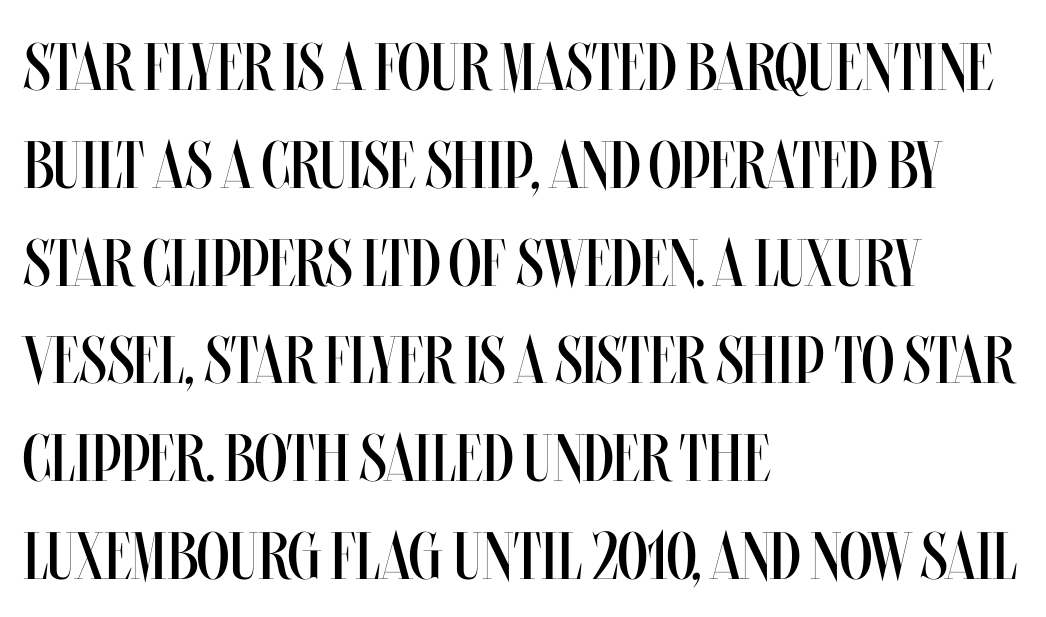
The image shows 67 px regular-weight, condensed type, upright; set left-aligned, normal line spacing (1.46x), normal letter spacing, not underlined; medium stroke contrast and a large x-height.
